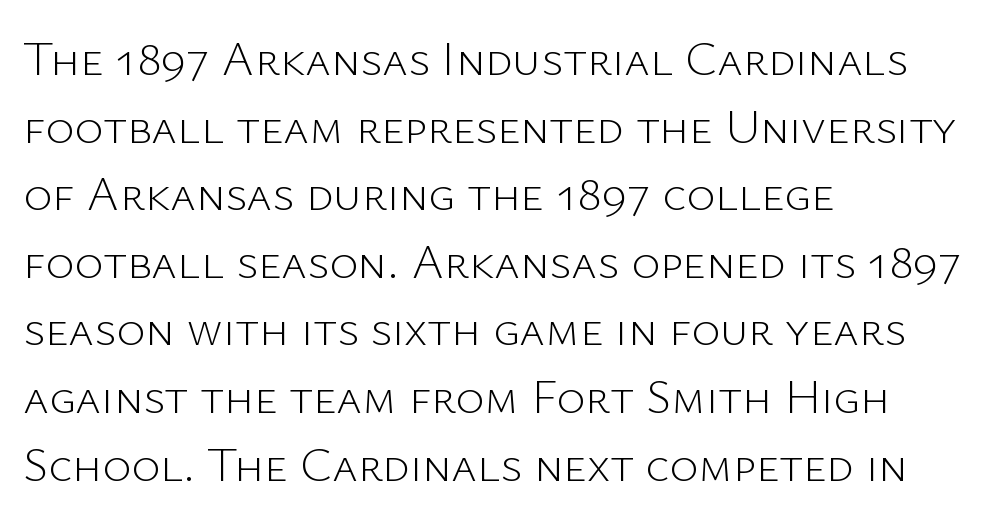
{"serif": "no", "italic": "no", "bold": "no", "weight": "light", "width": "normal", "stroke_contrast": "low", "x_height": "medium", "monospaced": "no", "underline": "no", "align": "left", "line_spacing": "normal", "line_spacing_ratio": 1.38, "letter_spacing": "normal", "letter_spacing_em": 0.0, "glyph_px": 49}
